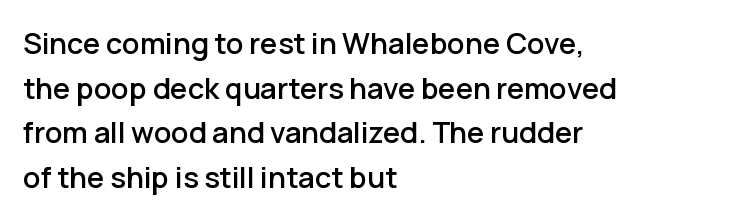
The image shows 29 px sans-serif type, upright; set left-aligned, normal line spacing (1.54x), normal letter spacing, not underlined; low stroke contrast and a medium x-height.
